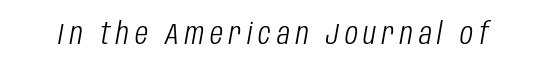
The image shows 30 px light, condensed type, italic (leaning right); set unusually wide letter spacing (+0.2 em), not underlined; low stroke contrast and a large x-height.
